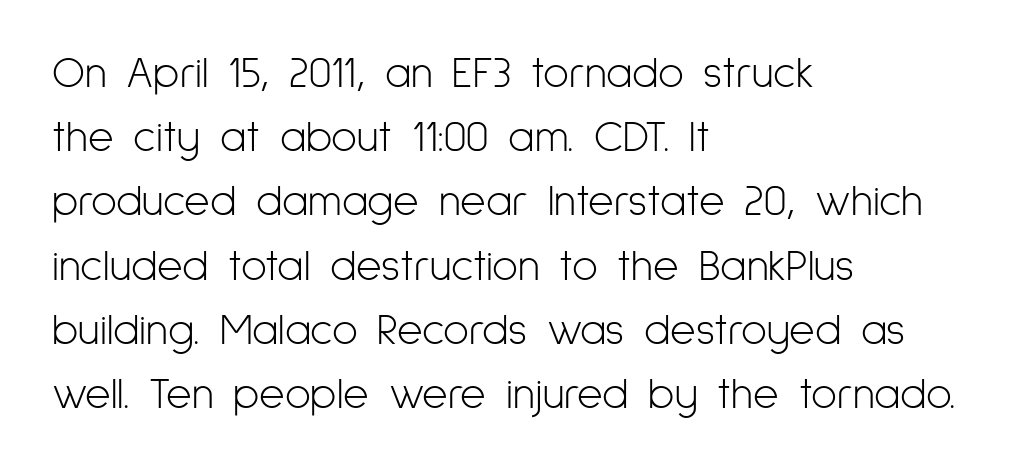
Q: Is the text bold? A: No.
Q: Is the text italic (slanted)? A: No, it is upright.
Q: Is the typeface a serif or a sans-serif typeface? A: Sans-serif.
Q: Is the text underlined? A: No.
Q: How is the paragraph aligned? A: Left-aligned.
Q: Is the spacing between letters normal or unusually wide? A: Normal.
Q: Is the spacing between lines tight, normal or loose? A: Normal.
Q: Width (condensed, normal, or wide)? A: Condensed.
Q: Stroke contrast? A: Low.
Q: x-height? A: Medium.
Q: Monospaced? A: No.
